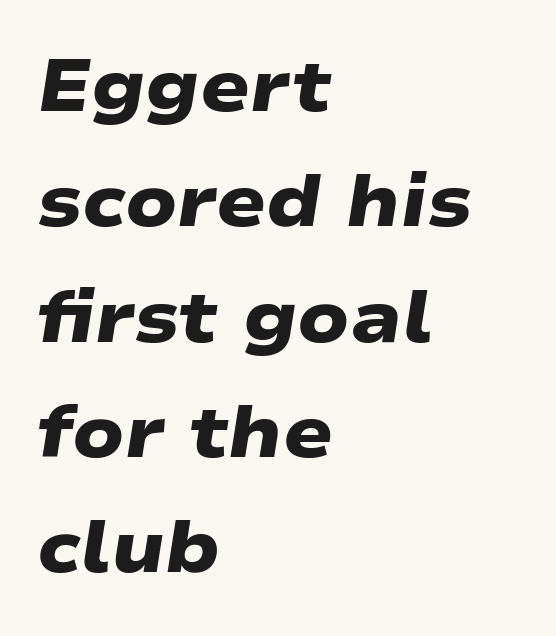
The image shows 73 px heavy, wide sans-serif type; set left-aligned, normal line spacing (1.58x), normal letter spacing, not underlined; low stroke contrast and a medium x-height.
